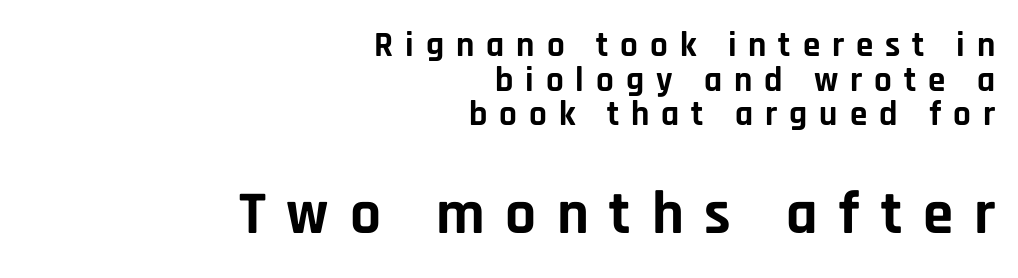
The lines in this sample share a right terminus and differ only in where they begin. The font's upright variant was chosen for this text. Character widths vary here, with narrow letters taking less room than wide ones. The passage shown is not underscored anywhere. Plenty of ink on the page — the face is bold.
